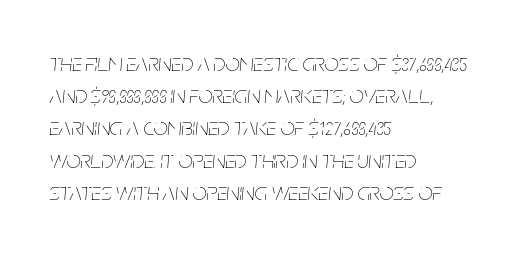
{"italic": "yes", "lean": "right", "slant_degrees": 5, "bold": "no", "underline": "no", "align": "left", "line_spacing": "normal", "line_spacing_ratio": 1.29, "letter_spacing": "normal", "letter_spacing_em": 0.0, "glyph_px": 25}
